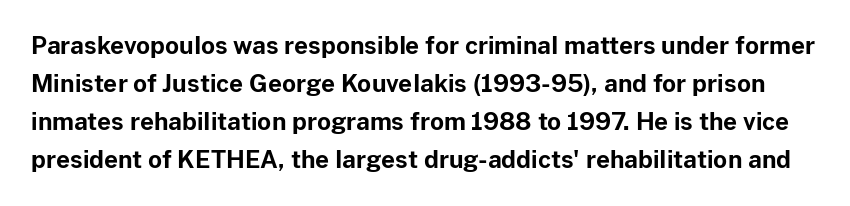
Posture: upright roman. The passage shown is not underscored anywhere. Notice how descenders clear the ascenders below comfortably — that's standard leading. Short note: letters normally spaced.
